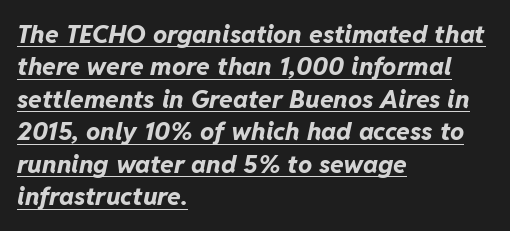
The image shows 25 px bold type, italic (leaning right); set left-aligned, normal line spacing (1.3x), normal letter spacing, underlined.
